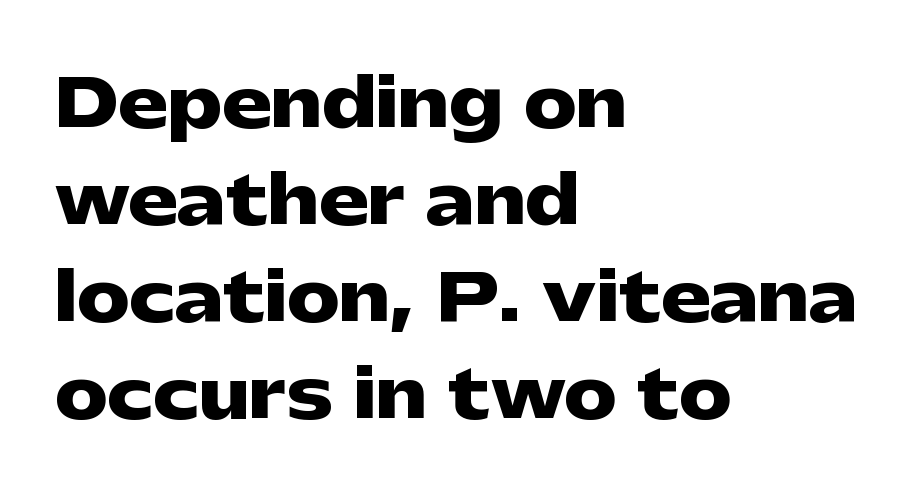
{"serif": "no", "italic": "no", "bold": "yes", "weight": "heavy", "width": "wide", "stroke_contrast": "low", "x_height": "medium", "monospaced": "no", "underline": "no", "align": "left", "line_spacing": "normal", "line_spacing_ratio": 1.47, "letter_spacing": "normal", "letter_spacing_em": 0.0, "glyph_px": 66}
